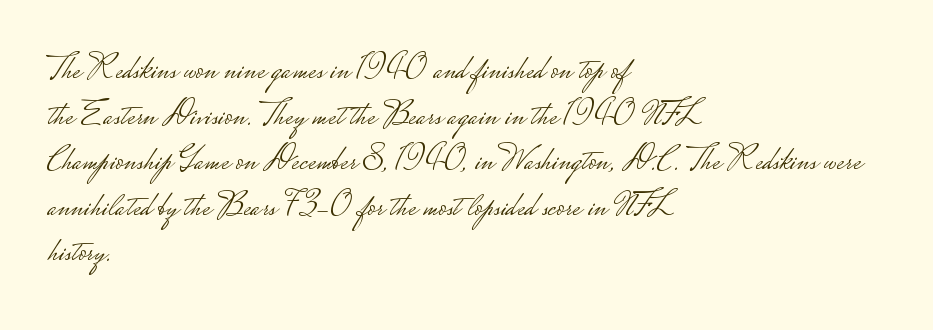
In CSS terms this would be text-align: left. Check the space under the baseline: it is left empty. You could call the tracking neutral — neither tight nor loose. Proportional: the letters do not fall into vertical columns.
